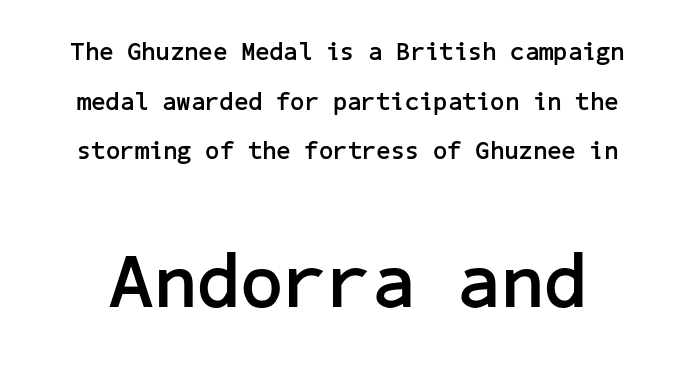
Heavy-handed strokes throughout: this text is bold. Descenders hang freely into open space. Vertical strokes here are truly vertical. The passage shown has conventional tracking throughout.
